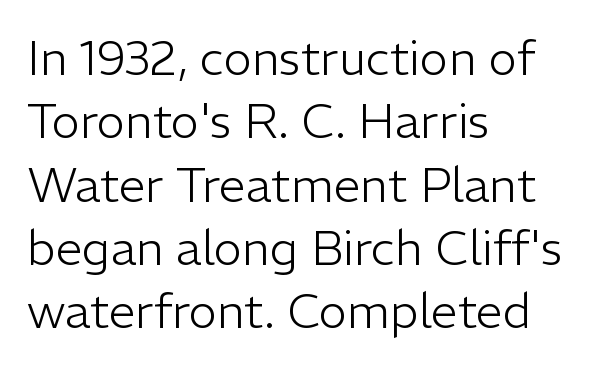
{"serif": "no", "italic": "no", "bold": "no", "weight": "light", "width": "normal", "stroke_contrast": "low", "x_height": "medium", "monospaced": "no", "underline": "no", "align": "left", "line_spacing": "normal", "line_spacing_ratio": 1.32, "letter_spacing": "normal", "letter_spacing_em": 0.0, "glyph_px": 48}
